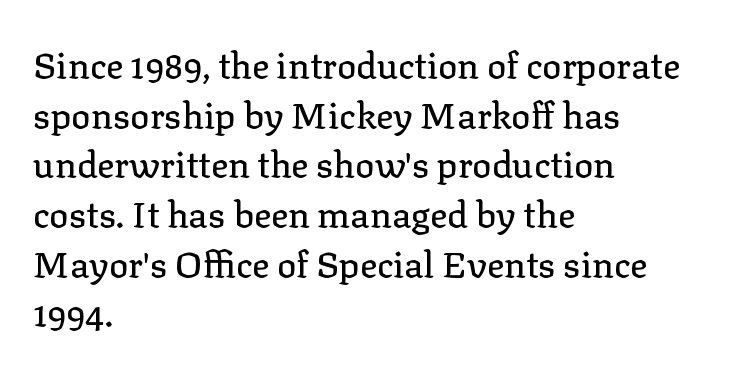
The image shows 36 px serif type, upright; set left-aligned, normal line spacing (1.38x), normal letter spacing, not underlined; low stroke contrast and a medium x-height.
